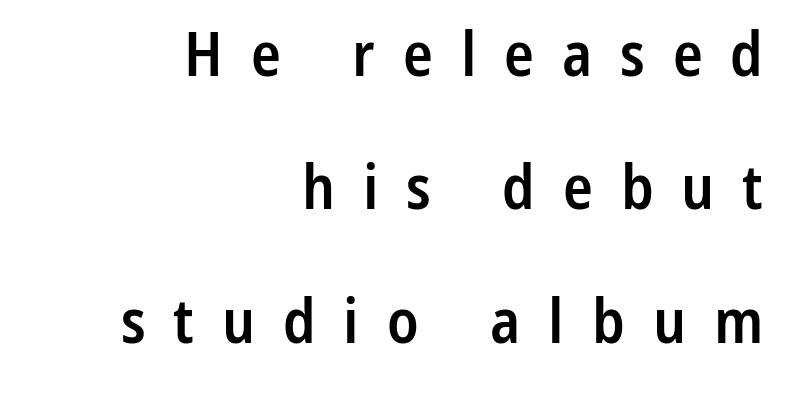
Q: Is the text bold? A: Semi-bold.
Q: Is the text italic (slanted)? A: No, it is upright.
Q: Is the typeface a serif or a sans-serif typeface? A: Sans-serif.
Q: Is the text underlined? A: No.
Q: How is the paragraph aligned? A: Right-aligned.
Q: Is the spacing between letters normal or unusually wide? A: Unusually wide.
Q: Is the spacing between lines tight, normal or loose? A: Loose.
Q: Width (condensed, normal, or wide)? A: Condensed.
Q: Stroke contrast? A: Low.
Q: x-height? A: Medium.
Q: Monospaced? A: No.
